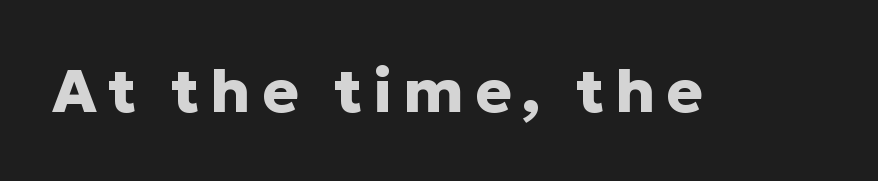
Grotesque or geometric, the face here clearly has no serifs. No word sits above an underline. You can tell it's not italic because the verticals are truly vertical. The rendering uses natural spacing where letterforms have individual widths.
